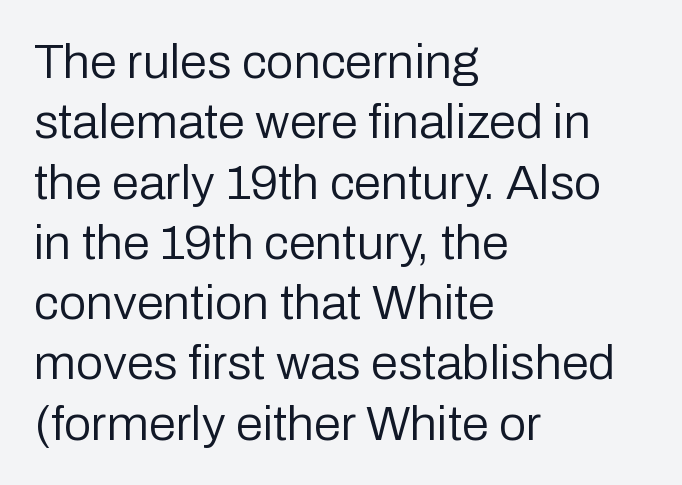
Check where the strokes stop: nothing finishes them off — pure sans. Ascenders rise straight up at ninety degrees. The letters look calm and open, with moderate or lighter stems. A clean baseline with only descenders dipping below it.
